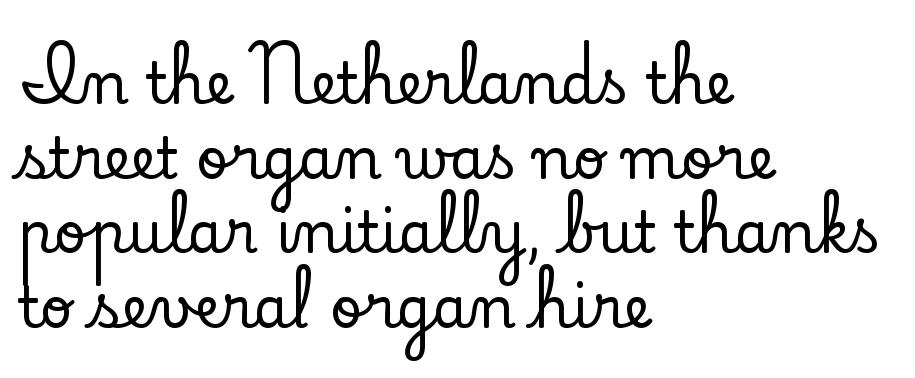
Tracking here is standard; glyphs follow each other at the usual distance. Notice how descenders clear the ascenders below comfortably — that's standard leading. Underlining? Definitely not there. Stroke terminals: seriffed. Note the varied advance widths — an 'i' is clearly narrower than an 'm'.
